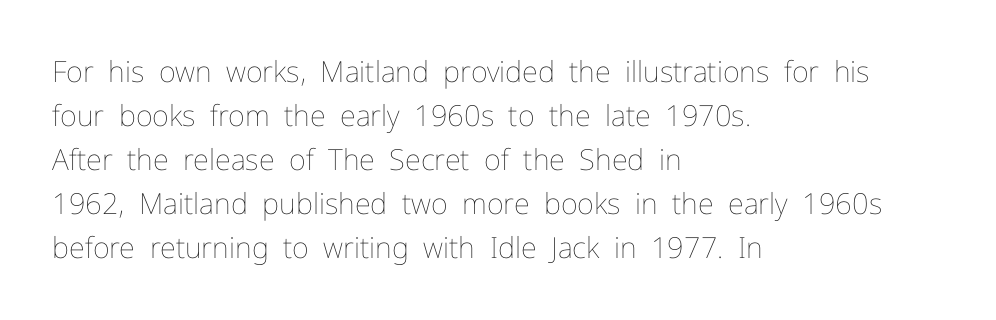
The image shows 29 px thin type, upright; set left-aligned, normal line spacing (1.52x), normal letter spacing, not underlined; low stroke contrast and a medium x-height.
